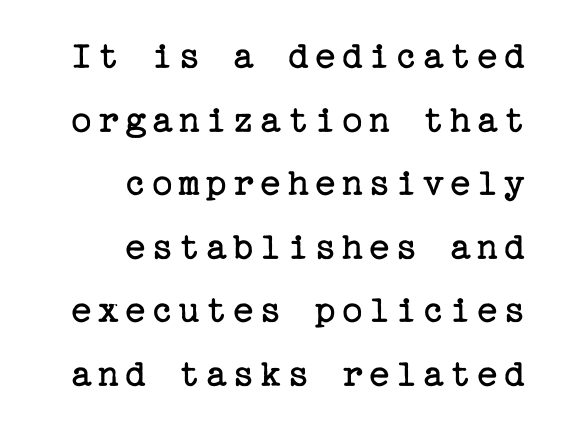
Each stroke keeps to a modest, everyday thickness or less. Honestly, the row spacing looks completely unremarkable. Typeset ragged left — the right edge is the straight one. Every stem runs plumb, perpendicular to the baseline. Little horizontal feet cap the strokes, marking this as serif type.
